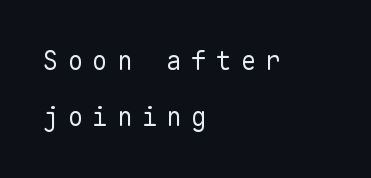
How would I describe the line gaps? Wide and relaxed. Ascenders rise straight up at ninety degrees. Where is the straight margin? On the left. Is this a heavy cut? Hardly; it is regular or lighter.
